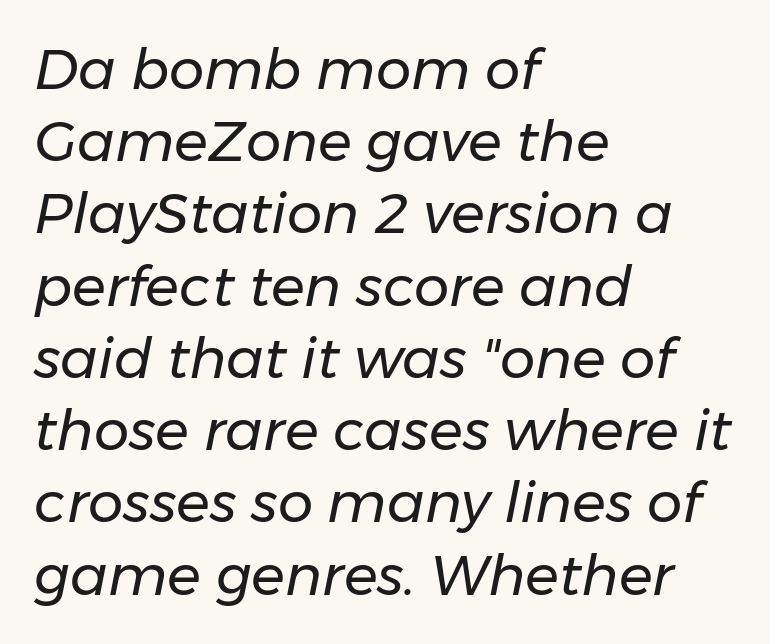
{"italic": "yes", "lean": "right", "slant_degrees": 11, "bold": "no", "weight": "regular", "width": "normal", "stroke_contrast": "low", "x_height": "medium", "monospaced": "no", "underline": "no", "align": "left", "line_spacing": "normal", "line_spacing_ratio": 1.29, "letter_spacing": "normal", "letter_spacing_em": 0.0, "glyph_px": 56}
